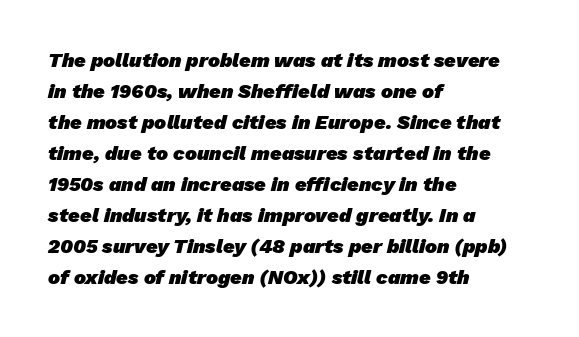
Reading down the block, your eye returns to a fixed left position each line. Each glyph is drawn with heavy, bold strokes. These lines keep a tight, regular rhythm from letter to letter. The gap between lines stays unmarked.
